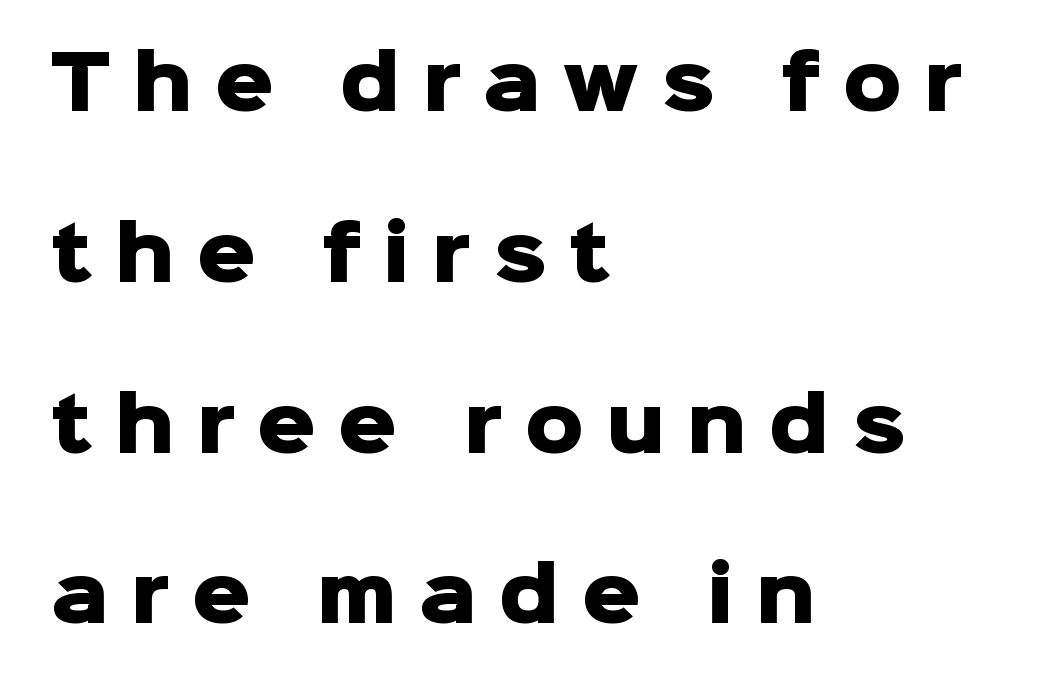
The image shows 73 px heavy sans-serif type, upright; set left-aligned, loose line spacing (2.34x), unusually wide letter spacing (+0.3 em), not underlined; low stroke contrast and a medium x-height.
